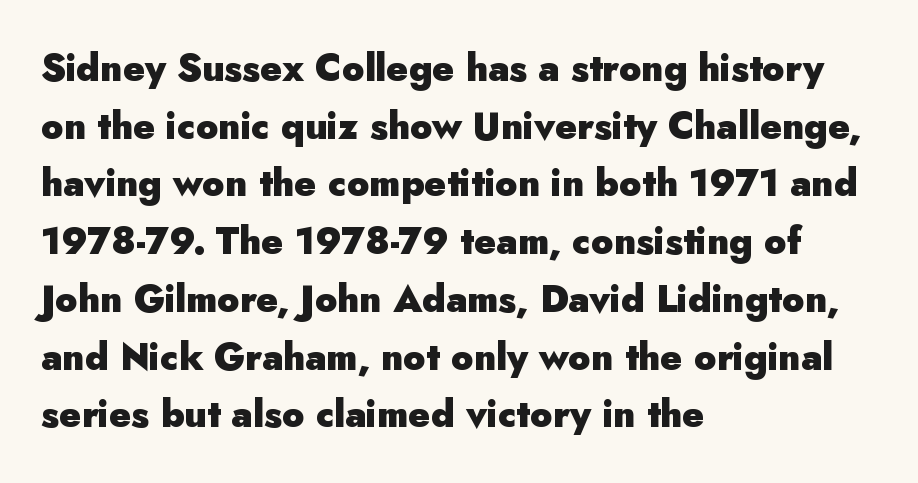
{"serif": "no", "italic": "no", "bold": "yes", "weight": "heavy", "width": "normal", "stroke_contrast": "low", "x_height": "small", "monospaced": "no", "underline": "no", "align": "left", "line_spacing": "normal", "line_spacing_ratio": 1.56, "letter_spacing": "normal", "letter_spacing_em": 0.0, "glyph_px": 37}
